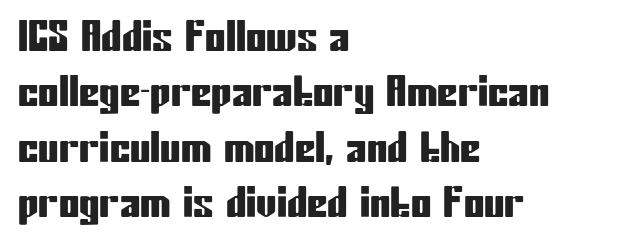
Notice how descenders clear the ascenders below comfortably — that's standard leading. This sample uses a sans-serif face. Where is the straight margin? On the left. Ascenders rise straight up at ninety degrees. Short note: letters normally spaced.
